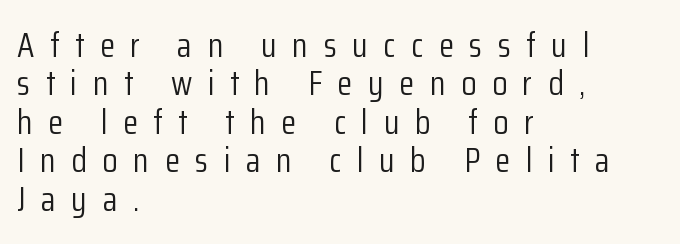
Note: no serifs on the glyphs. The lines are quadded left. The strokes are not fattened; the text isn't bold. How are the letters spaced? Widely, with obvious added tracking. This is the regular roman posture of the typeface. The face used here is proportionally spaced, like ordinary book or web type.
